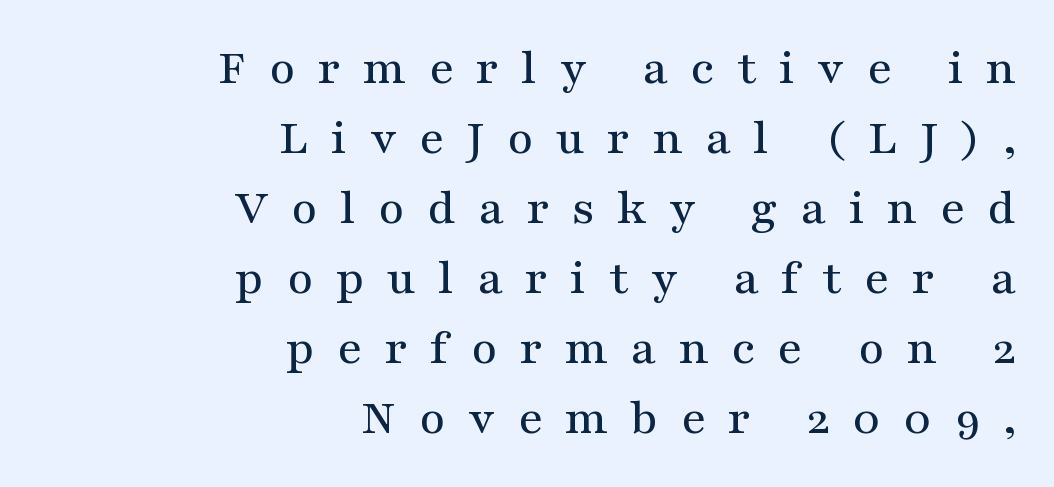
Q: Is the text italic (slanted)? A: No, it is upright.
Q: Is the typeface a serif or a sans-serif typeface? A: Serif.
Q: Is the text underlined? A: No.
Q: How is the paragraph aligned? A: Right-aligned.
Q: Is the spacing between letters normal or unusually wide? A: Unusually wide.
Q: Is the spacing between lines tight, normal or loose? A: Normal.
Q: Width (condensed, normal, or wide)? A: Wide.
Q: Stroke contrast? A: Medium.
Q: x-height? A: Medium.
Q: Monospaced? A: No.
